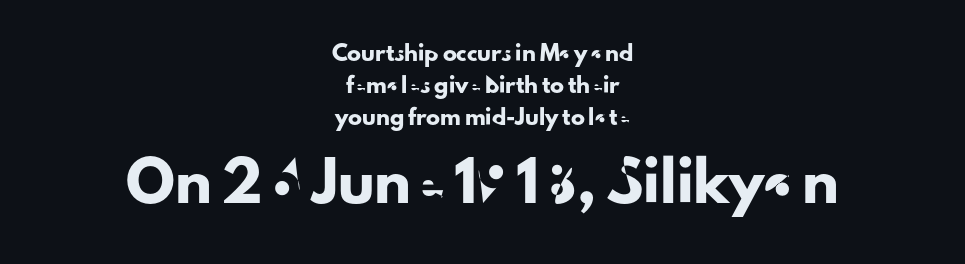
The image shows 37 px sans-serif type, upright; set centered, loose line spacing (2.28x), normal letter spacing, not underlined; the second (bottom) block is 2.64x larger; low stroke contrast and a small x-height.
